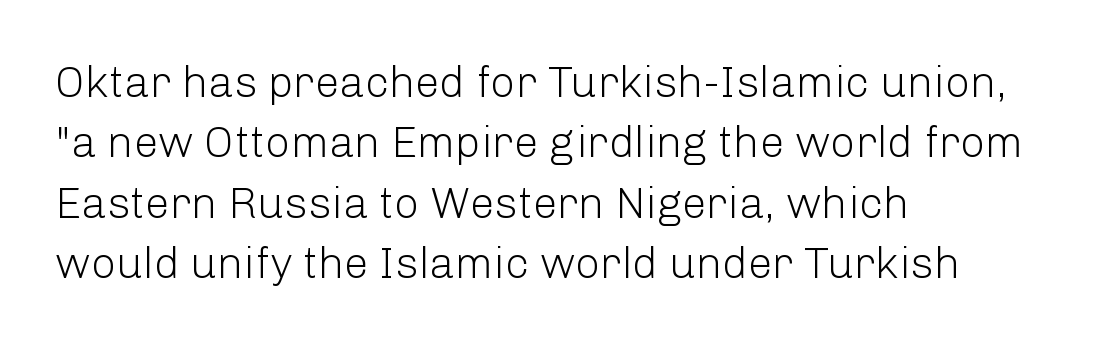
How are the letters spaced? Ordinarily, with no added tracking. The type sits square on the baseline with zero lean. The letters advance in unequal steps, a hallmark of proportional type. Glance below the letters and you will spot only blank space. These glyphs show unthickened strokes, regular width or finer.
